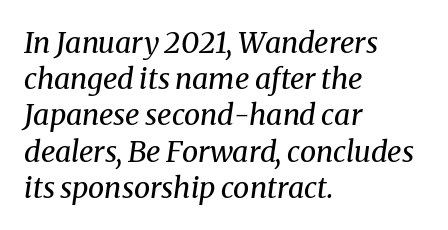
The image shows 29 px regular-weight serif type, italic (leaning right); set left-aligned, normal line spacing (1.25x), normal letter spacing, not underlined; medium stroke contrast and a medium x-height.
